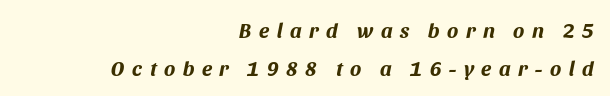
The image shows 21 px bold type, italic (leaning right); set right-aligned, line spacing 1.79x, unusually wide letter spacing (+0.36 em), not underlined.
